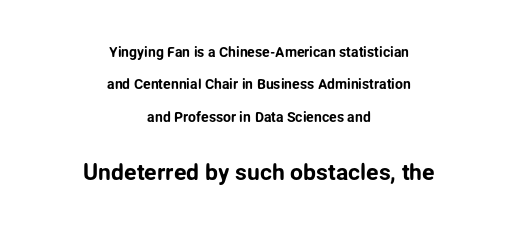
{"italic": "no", "underline": "no", "align": "center", "line_spacing": "loose", "line_spacing_ratio": 2.32, "letter_spacing": "normal", "letter_spacing_em": 0.0, "larger_block": "second", "size_ratio": 1.64, "glyph_px": 23}
